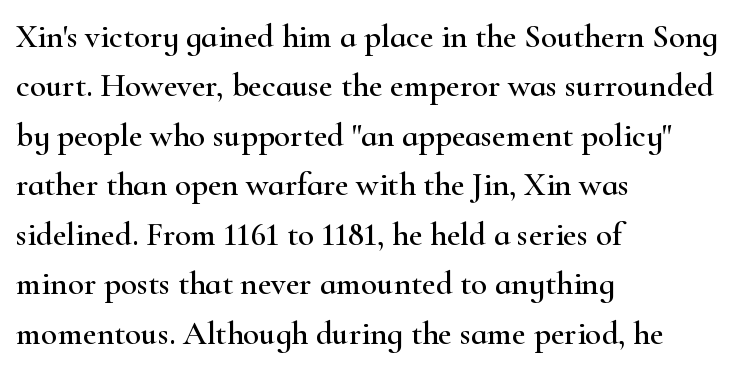
The image shows 33 px wide serif type, upright; set left-aligned, normal line spacing (1.5x), normal letter spacing, not underlined; high stroke contrast and a small x-height.
